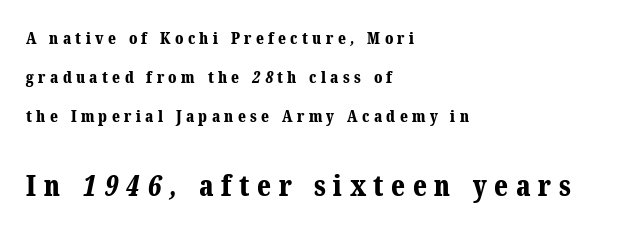
Q: Is the text bold? A: Yes.
Q: Is the typeface a serif or a sans-serif typeface? A: Serif.
Q: Is the text underlined? A: No.
Q: How is the paragraph aligned? A: Left-aligned.
Q: Is the spacing between letters normal or unusually wide? A: Unusually wide.
Q: Is the spacing between lines tight, normal or loose? A: Loose.
Q: Which block of text is set in a larger size, the first (top) or the second (bottom)? A: The second (bottom) one.
Q: Width (condensed, normal, or wide)? A: Normal.
Q: Stroke contrast? A: Medium.
Q: x-height? A: Medium.
Q: Monospaced? A: No.
